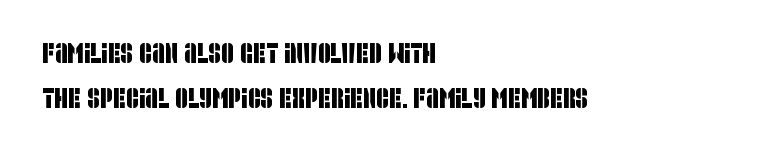
Do the characters align in a grid? No, the font is proportional. One-word summary of the alignment: left. The rendering uses a moderate line-height, typical for paragraphs. A sans-serif font was chosen for this passage.
